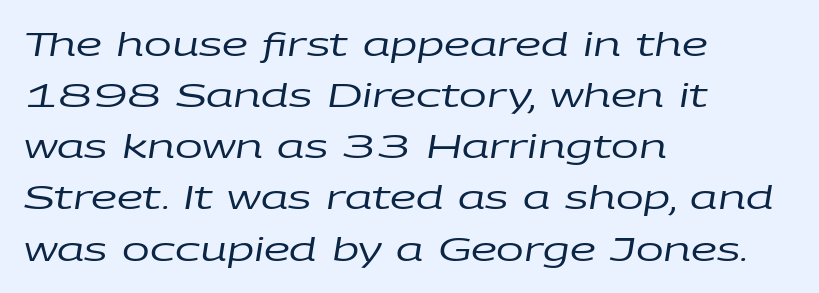
The image shows 33 px regular-weight, wide type, italic (leaning right); set left-aligned, normal line spacing (1.55x), normal letter spacing, not underlined; low stroke contrast and a large x-height.
